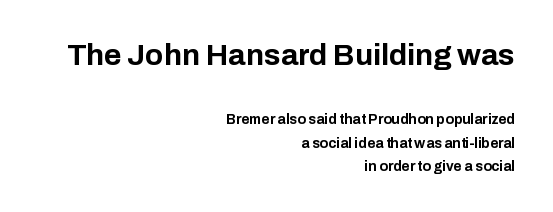
Q: Is the text bold? A: Yes.
Q: Is the text italic (slanted)? A: No, it is upright.
Q: Is the typeface a serif or a sans-serif typeface? A: Sans-serif.
Q: Is the text underlined? A: No.
Q: How is the paragraph aligned? A: Right-aligned.
Q: Is the spacing between letters normal or unusually wide? A: Normal.
Q: Is the spacing between lines tight, normal or loose? A: Normal.
Q: Which block of text is set in a larger size, the first (top) or the second (bottom)? A: The first (top) one.
Q: Width (condensed, normal, or wide)? A: Normal.
Q: Stroke contrast? A: Low.
Q: x-height? A: Medium.
Q: Monospaced? A: No.
